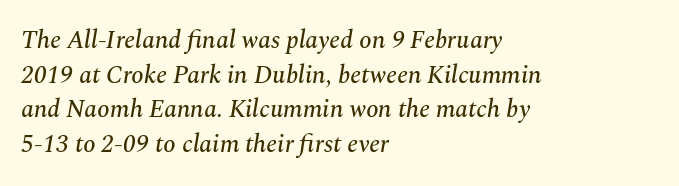
Inter-character spacing is left at the font's built-in metrics. There's an unmistakable incline to the writing here. Rows of type keep a routine distance in the vertical direction. Nobody drew a line under any word here.
